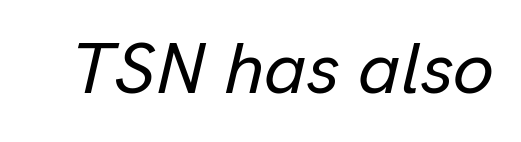
{"italic": "yes", "lean": "right", "slant_degrees": 13, "width": "normal", "stroke_contrast": "low", "x_height": "medium", "monospaced": "no", "underline": "no", "letter_spacing": "normal", "letter_spacing_em": 0.0, "glyph_px": 73}
